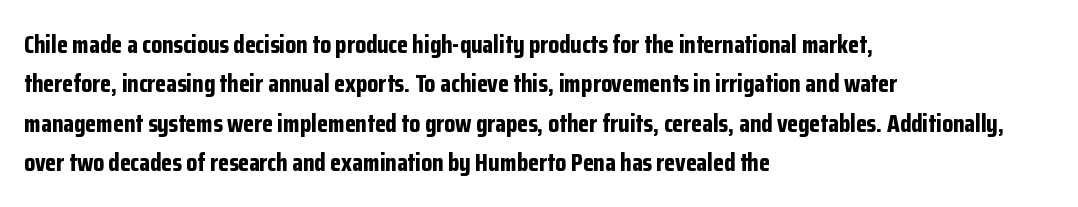
Evenly set lines give the paragraph a standard silhouette. Glance below the letters and you will spot only blank space. Typeset ragged right — the left edge is the straight one. This sample uses plain, unmodified letter spacing. Style check: upright. I'd describe the lettering as bold — thick and assertive.
